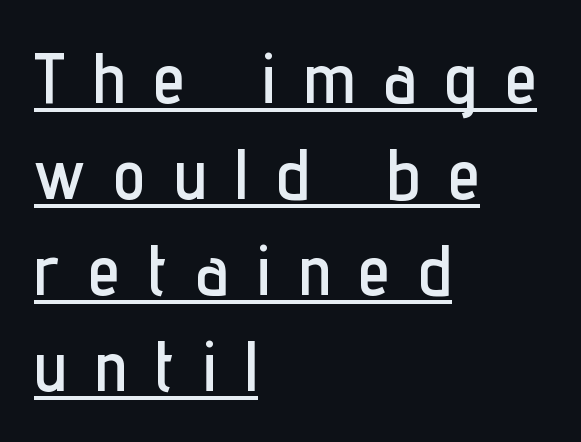
Q: Is the text italic (slanted)? A: No, it is upright.
Q: Is the typeface a serif or a sans-serif typeface? A: Sans-serif.
Q: Is the text underlined? A: Yes.
Q: How is the paragraph aligned? A: Left-aligned.
Q: Is the spacing between letters normal or unusually wide? A: Unusually wide.
Q: Is the spacing between lines tight, normal or loose? A: Normal.
Q: Width (condensed, normal, or wide)? A: Condensed.
Q: Stroke contrast? A: Low.
Q: x-height? A: Medium.
Q: Monospaced? A: No.
